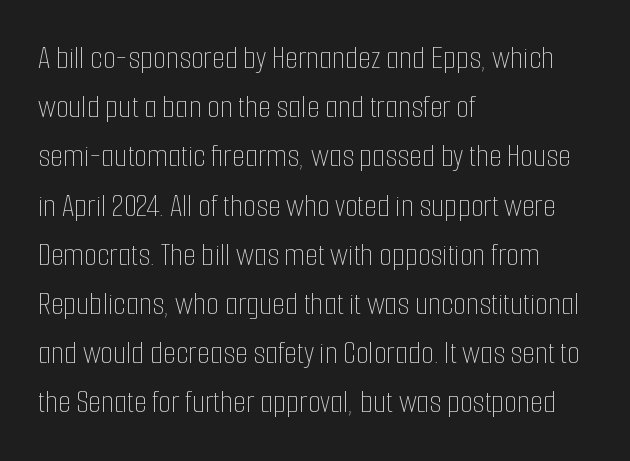
The image shows 33 px thin, condensed type, upright; set left-aligned, normal line spacing (1.49x), normal letter spacing, not underlined; low stroke contrast and a medium x-height.
